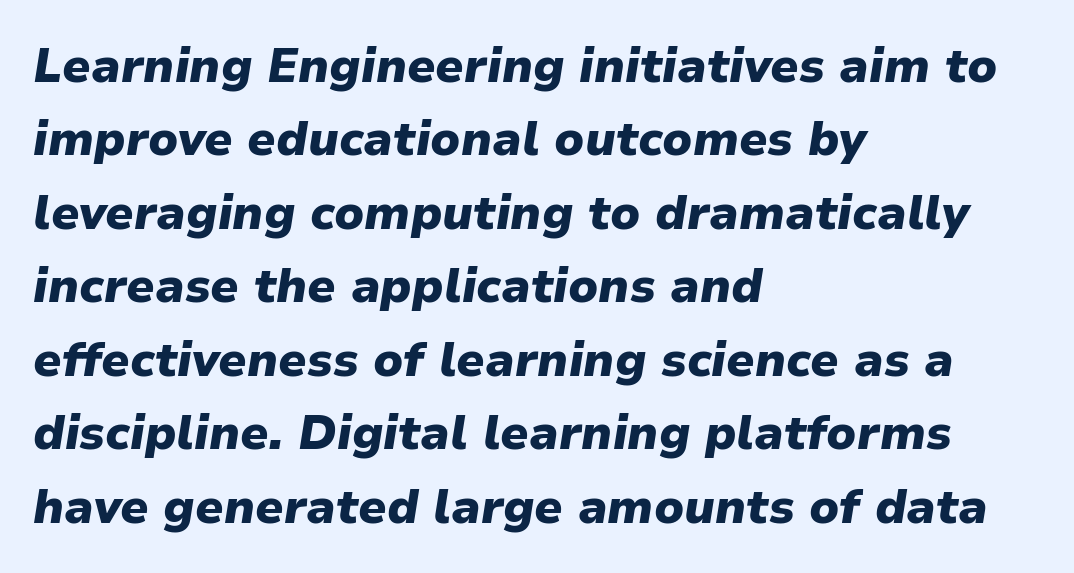
Q: Is the text bold? A: Yes.
Q: Is the text italic (slanted)? A: Yes, it leans right by about 9 degrees.
Q: Is the text underlined? A: No.
Q: How is the paragraph aligned? A: Left-aligned.
Q: Is the spacing between letters normal or unusually wide? A: Normal.
Q: Is the spacing between lines tight, normal or loose? A: Normal.
Q: Width (condensed, normal, or wide)? A: Normal.
Q: Stroke contrast? A: Low.
Q: x-height? A: Medium.
Q: Monospaced? A: No.
